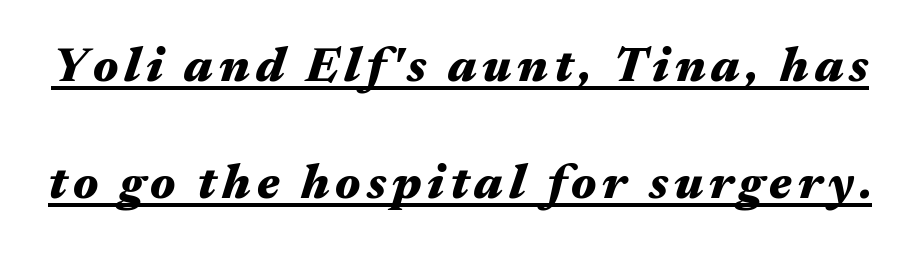
The image shows 49 px heavy, wide type, italic (leaning right); set loose line spacing (2.38x), underlined; medium stroke contrast and a medium x-height.
